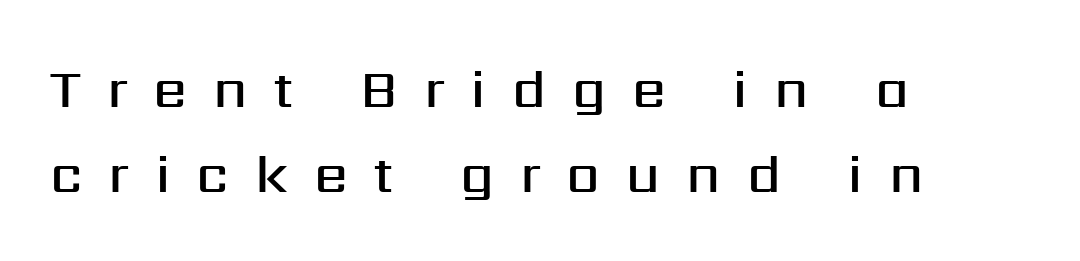
{"serif": "no", "italic": "no", "bold": "semi", "weight": "semibold", "width": "normal", "stroke_contrast": "medium", "x_height": "medium", "monospaced": "no", "underline": "no", "align": "left", "line_spacing": "normal", "line_spacing_ratio": 1.57, "letter_spacing": "wide", "letter_spacing_em": 0.48, "glyph_px": 54}
